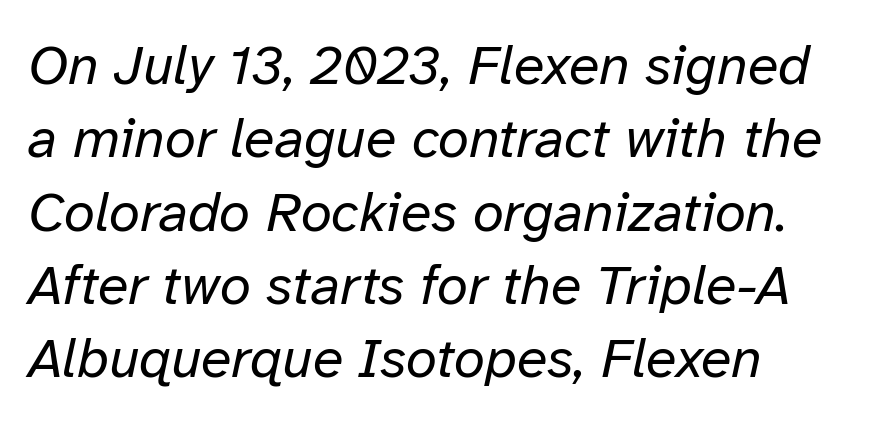
The image shows 56 px regular-weight type, italic (leaning right); set left-aligned, normal line spacing (1.31x), normal letter spacing, not underlined; low stroke contrast and a medium x-height.
